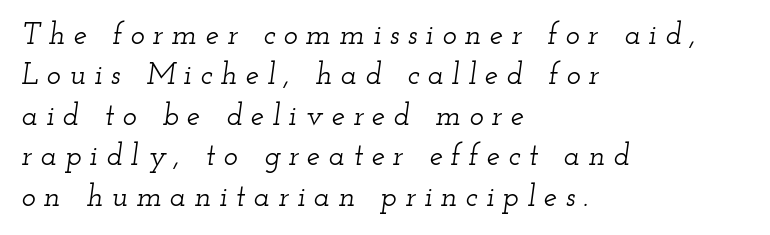
In terms of letterspacing, this is a distinctly airy, spread setting. Is this a fixed-width face? No — the glyphs have proportional, varying widths. Characters are canted at an angle relative to the baseline's perpendicular. The compositor pushed each line to the left boundary.
